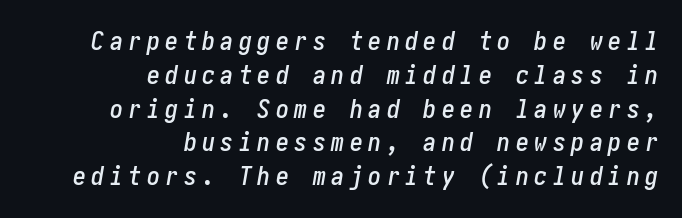
The horizontal fit of the characters is loose and conspicuously gappy. Unmarked baselines from the first word to the last. Evenly set lines give the paragraph a standard silhouette. Teacher's note: observe the even right margin — that is flush-right alignment.
